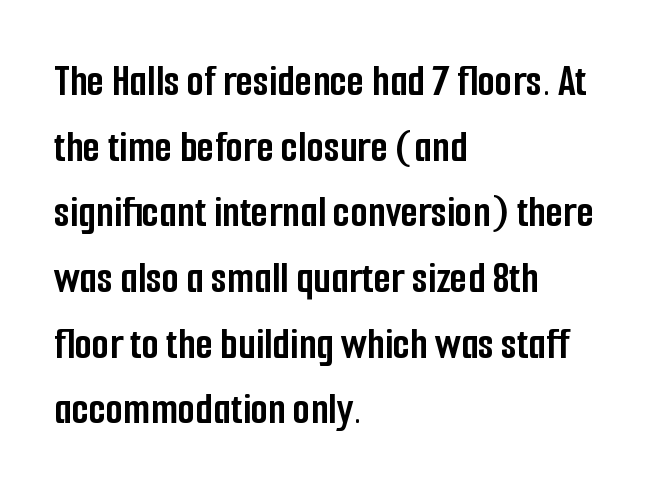
The image shows 45 px semibold, condensed sans-serif type, upright; set left-aligned, normal line spacing (1.46x), normal letter spacing, not underlined; low stroke contrast and a medium x-height.
